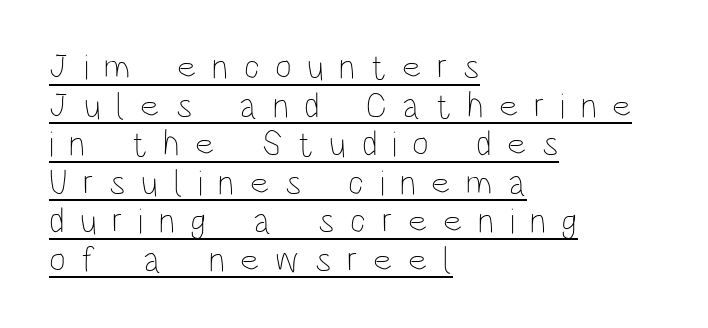
Italic? Not at all — the glyphs are vertical. Stem width sits at or under what a default text font uses. Whoever set this chose condensed vertical rhythm over breathing room. In terms of letterspacing, this is a distinctly airy, spread setting. This is underlined copy, the kind a proofreader might mark for attention. Typeset ragged right — the left edge is the straight one.
